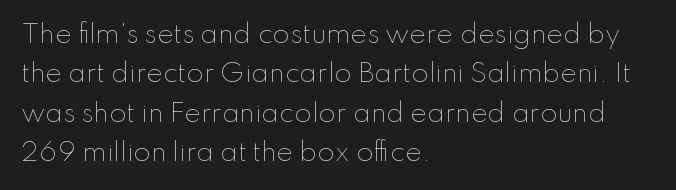
{"italic": "no", "bold": "no", "underline": "no", "align": "left", "line_spacing": "normal", "line_spacing_ratio": 1.58, "letter_spacing": "normal", "letter_spacing_em": 0.0, "glyph_px": 25}
